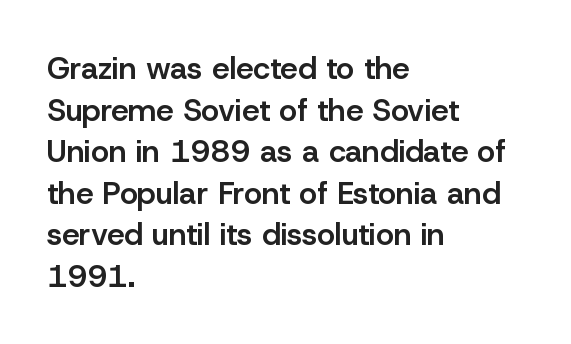
Q: Is the text bold? A: Semi-bold.
Q: Is the text italic (slanted)? A: No, it is upright.
Q: Is the typeface a serif or a sans-serif typeface? A: Sans-serif.
Q: Is the text underlined? A: No.
Q: How is the paragraph aligned? A: Left-aligned.
Q: Is the spacing between letters normal or unusually wide? A: Normal.
Q: Is the spacing between lines tight, normal or loose? A: Normal.
Q: Width (condensed, normal, or wide)? A: Normal.
Q: Stroke contrast? A: Low.
Q: x-height? A: Medium.
Q: Monospaced? A: No.
